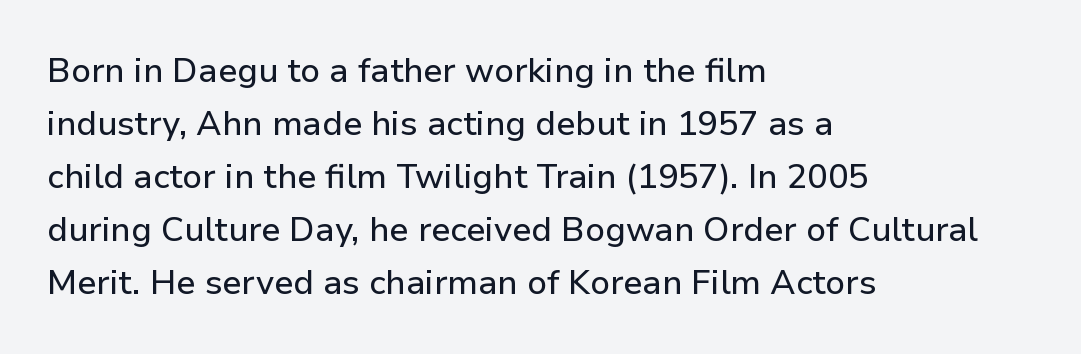
Q: Is the text italic (slanted)? A: No, it is upright.
Q: Is the typeface a serif or a sans-serif typeface? A: Sans-serif.
Q: Is the text underlined? A: No.
Q: How is the paragraph aligned? A: Left-aligned.
Q: Is the spacing between letters normal or unusually wide? A: Normal.
Q: Is the spacing between lines tight, normal or loose? A: Normal.
Q: Width (condensed, normal, or wide)? A: Normal.
Q: Stroke contrast? A: Low.
Q: x-height? A: Medium.
Q: Monospaced? A: No.
